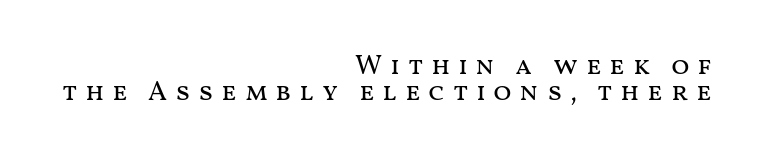
The image shows 27 px text type, upright; set right-aligned, tight line spacing (0.95x), unusually wide letter spacing (+0.28 em), not underlined.
